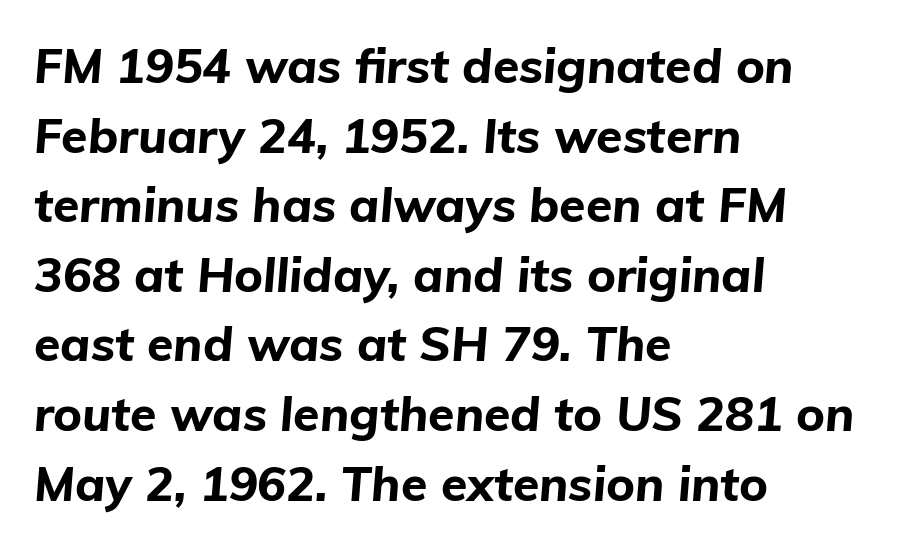
No word sits above an underline. Look at the tracking — it's just the regular setting, nothing added. Looks like regular typesetting: each glyph gets only the width it needs. Regarding leading, the lines here are spaced in the standard way.
